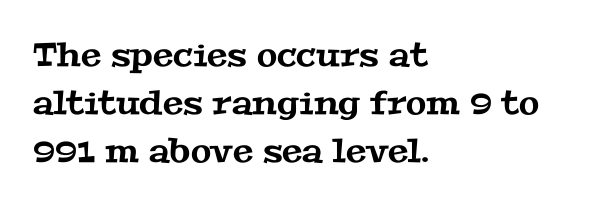
The passage shown is typeset with a serif family. Interline gaps are of average width in this sample. The ragged edge is on the right, which tells us the setting is flush left. Do the characters align in a grid? No, the font is proportional. Each row of text sits above clean, open space. Letter spacing: default.
